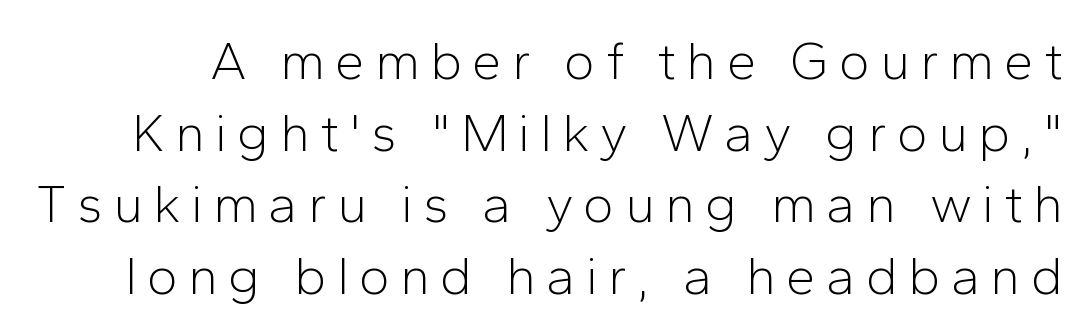
Q: Is the text bold? A: No.
Q: Is the text italic (slanted)? A: No, it is upright.
Q: Is the typeface a serif or a sans-serif typeface? A: Sans-serif.
Q: Is the text underlined? A: No.
Q: Is the spacing between lines tight, normal or loose? A: Normal.
Q: Width (condensed, normal, or wide)? A: Normal.
Q: Stroke contrast? A: Low.
Q: x-height? A: Medium.
Q: Monospaced? A: No.
